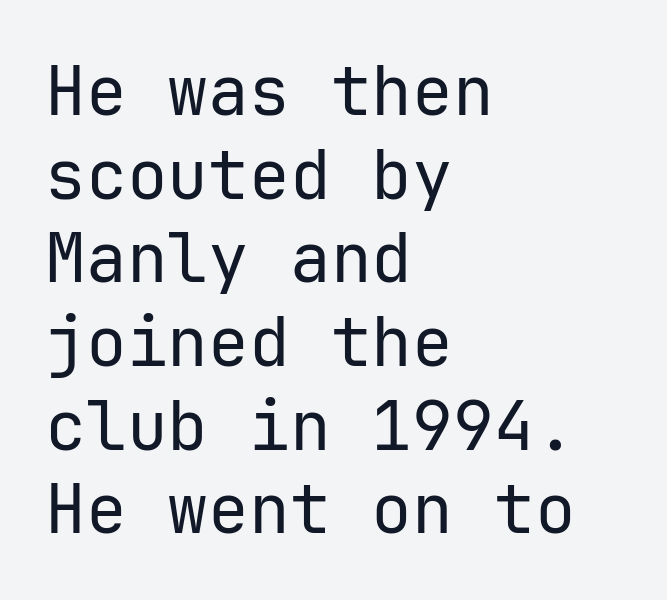
{"serif": "no", "italic": "no", "bold": "no", "weight": "regular", "width": "normal", "stroke_contrast": "low", "x_height": "medium", "monospaced": "yes", "underline": "no", "align": "left", "line_spacing_ratio": 1.23, "letter_spacing": "normal", "letter_spacing_em": 0.0, "glyph_px": 68}
